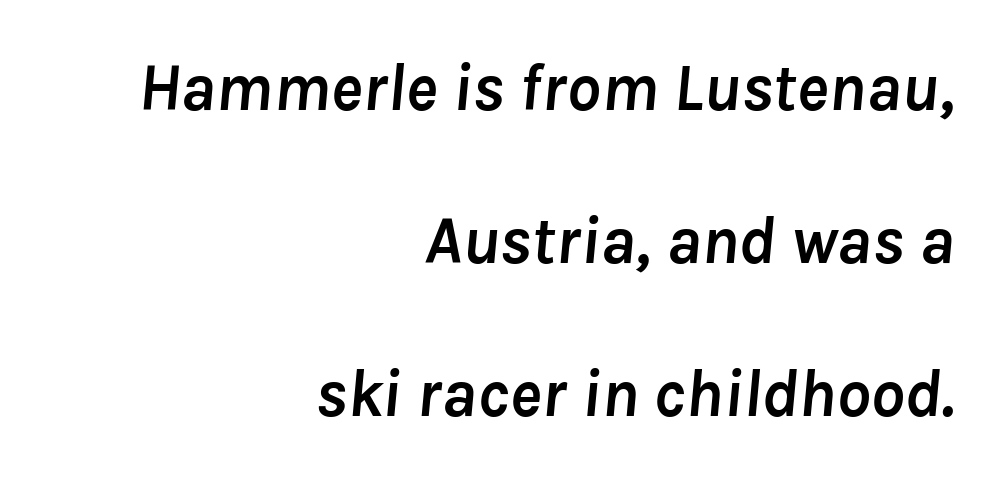
Q: Is the text bold? A: Yes.
Q: Is the text italic (slanted)? A: Yes, it leans right by about 8 degrees.
Q: Is the text underlined? A: No.
Q: How is the paragraph aligned? A: Right-aligned.
Q: Is the spacing between letters normal or unusually wide? A: Normal.
Q: Is the spacing between lines tight, normal or loose? A: Loose.
Q: Width (condensed, normal, or wide)? A: Normal.
Q: Stroke contrast? A: Low.
Q: x-height? A: Medium.
Q: Monospaced? A: No.
